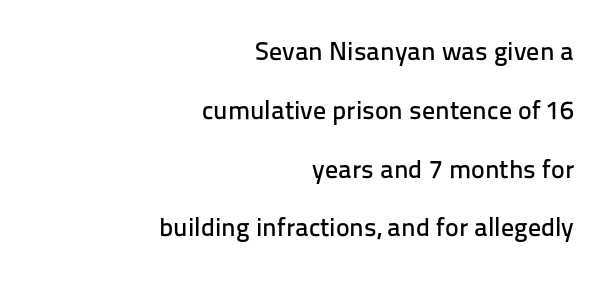
The image shows 26 px text type, upright; set right-aligned, loose line spacing (2.26x), normal letter spacing, not underlined.
